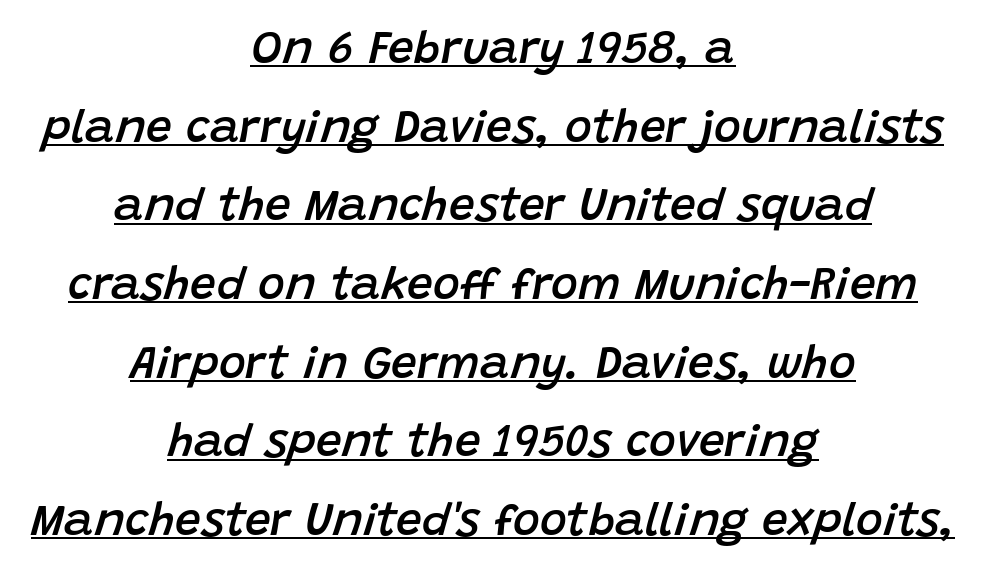
The face used here appears with an underline applied. Summary of weight: moderately heavy, a semibold. If you drew a line through each stem, it would be angled. This rendering leaves character spacing at its baseline value. Horizontal alignment here is central, giving a formal, balanced look.
